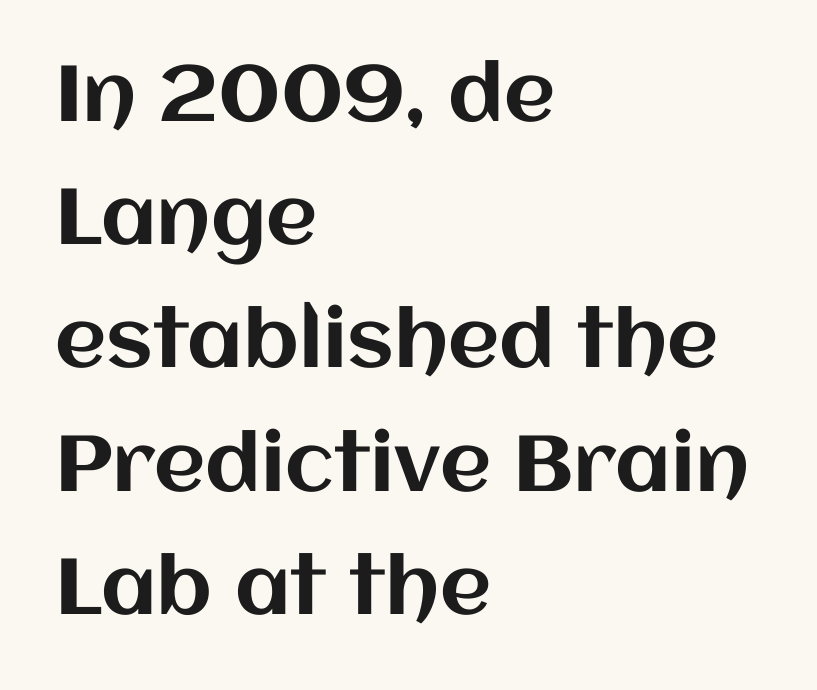
In terms of leading, this rendering sits right in the middle. Posture: straight, roman, zero tilt. The face used here is rendered with its standard letterfit. The face used here is proportionally spaced, like ordinary book or web type. Visually the block forms a straight wall on the left and a jagged coastline on the right.
